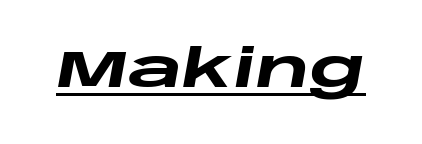
The face used here has a pronounced slope to its letters. The rendering keeps characters at their native spacing. A typesetter would call this proportional, since set widths differ per character. This rendering features underlined lettering. Strokes here are thick enough to call this a true bold.
